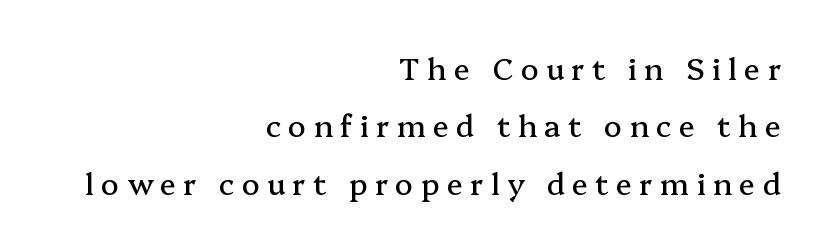
The image shows 30 px serif type, upright; set right-aligned, loose line spacing (1.91x), unusually wide letter spacing (+0.24 em), not underlined; medium stroke contrast and a medium x-height.
